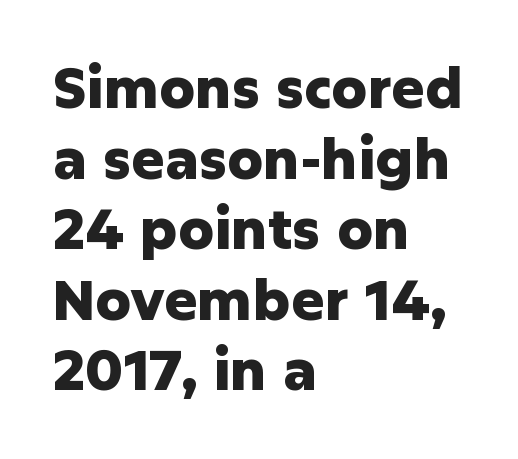
The image shows 56 px heavy sans-serif type, upright; set left-aligned, normal line spacing (1.26x), normal letter spacing, not underlined; low stroke contrast and a medium x-height.
